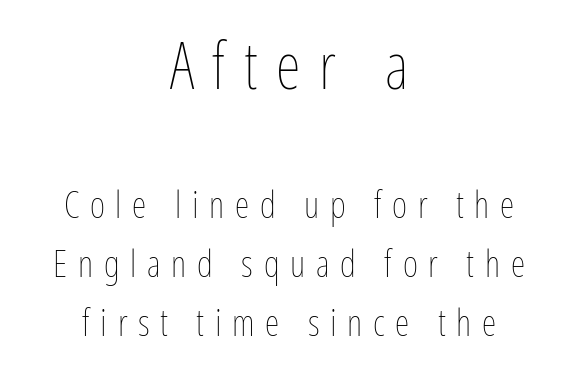
Q: Is the text bold? A: No.
Q: Is the text italic (slanted)? A: No, it is upright.
Q: Is the text underlined? A: No.
Q: How is the paragraph aligned? A: Centered.
Q: Is the spacing between letters normal or unusually wide? A: Unusually wide.
Q: Is the spacing between lines tight, normal or loose? A: Normal.
Q: Which block of text is set in a larger size, the first (top) or the second (bottom)? A: The first (top) one.
Q: Width (condensed, normal, or wide)? A: Condensed.
Q: Stroke contrast? A: Low.
Q: x-height? A: Medium.
Q: Monospaced? A: No.
